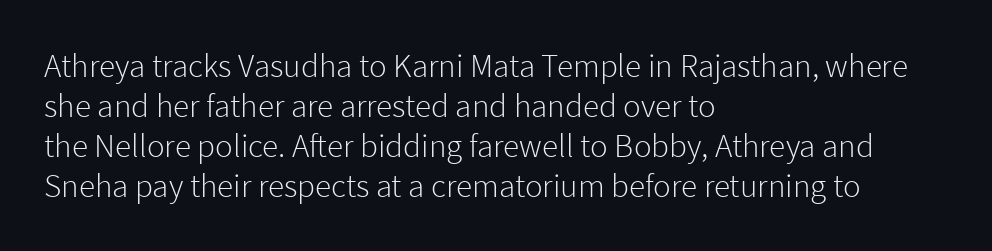
The image shows 33 px light sans-serif type, upright; set left-aligned, line spacing 1.21x, normal letter spacing, not underlined; low stroke contrast and a medium x-height.
